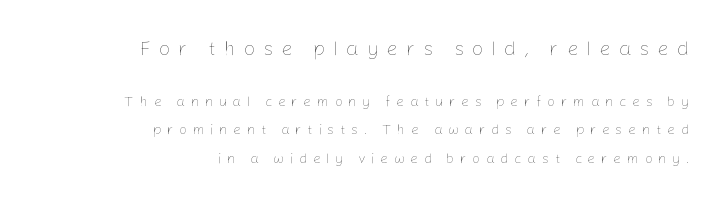
The image shows 20 px text type, upright; set right-aligned, loose line spacing (2.04x), unusually wide letter spacing (+0.4 em), not underlined; the first (top) block is 1.43x larger.
